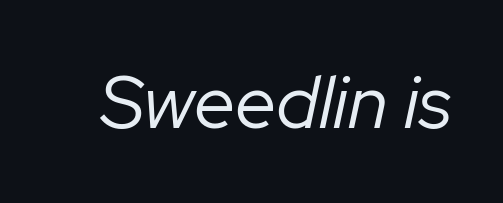
These lines keep a tight, regular rhythm from letter to letter. The passage shown is not bold in any degree. The letters advance in unequal steps, a hallmark of proportional type. Honestly, there is no underline to notice here at all. When letters slant like this, we call the style italic.
